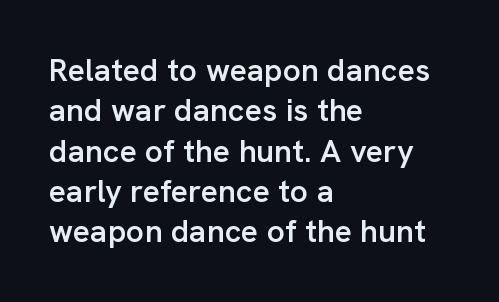
The image shows 32 px semibold sans-serif type, upright; set left-aligned, normal line spacing (1.26x), normal letter spacing, not underlined; low stroke contrast and a medium x-height.
